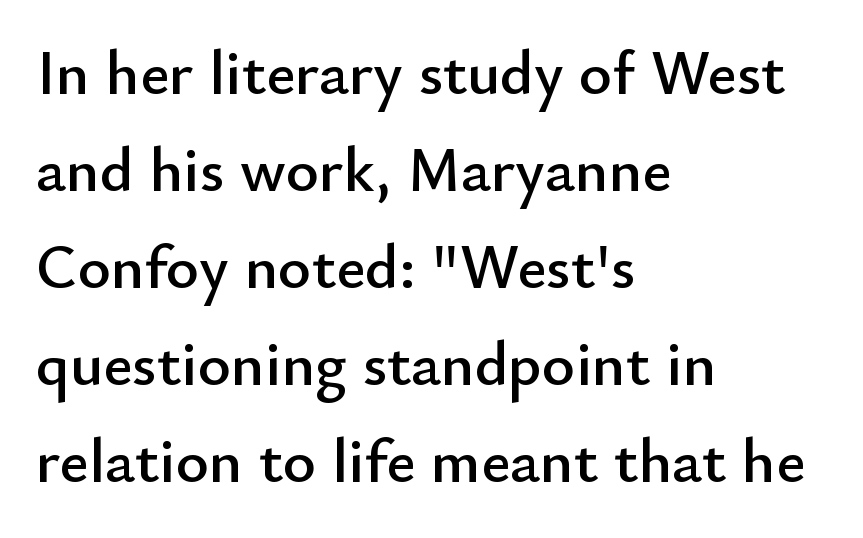
{"serif": "no", "italic": "no", "width": "normal", "stroke_contrast": "low", "x_height": "small", "monospaced": "no", "underline": "no", "align": "left", "line_spacing": "normal", "line_spacing_ratio": 1.54, "letter_spacing": "normal", "letter_spacing_em": 0.0, "glyph_px": 63}
